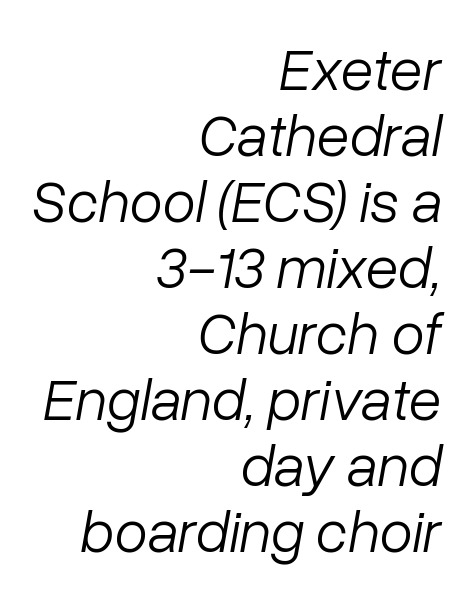
This block would grow much taller if given ordinary leading; it's compressed now. A flush-right, rag-left setting is used for this passage. Heft: none added — not bold. What stands out about the letter spacing? Nothing — it is the standard amount. Do the characters align in a grid? No, the font is proportional. When letters slant like this, we call the style italic.
